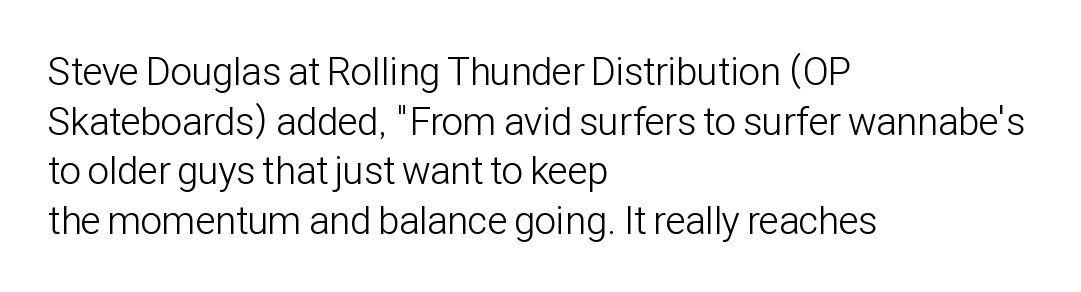
The image shows 39 px light, condensed sans-serif type, upright; set left-aligned, normal line spacing (1.27x), normal letter spacing, not underlined; low stroke contrast and a medium x-height.
